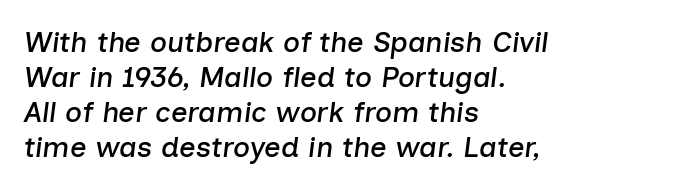
The image shows 29 px text type, italic (leaning right); set left-aligned, line spacing 1.21x, normal letter spacing, not underlined; low stroke contrast and a medium x-height.
